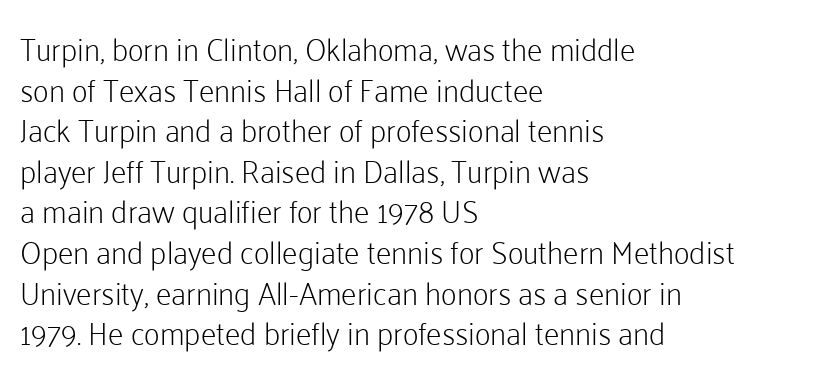
{"serif": "no", "italic": "no", "bold": "no", "weight": "light", "width": "normal", "stroke_contrast": "low", "x_height": "medium", "monospaced": "no", "underline": "no", "align": "left", "line_spacing": "normal", "line_spacing_ratio": 1.31, "letter_spacing": "normal", "letter_spacing_em": 0.0, "glyph_px": 31}
